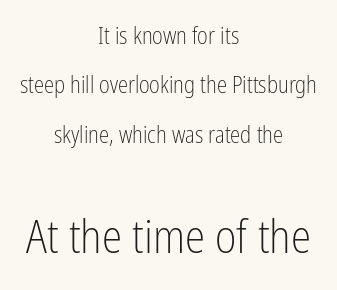
The image shows 46 px light, condensed sans-serif type, upright; set centered, loose line spacing (2.15x), normal letter spacing, not underlined; the second (bottom) block is 2.0x larger; low stroke contrast and a medium x-height.
